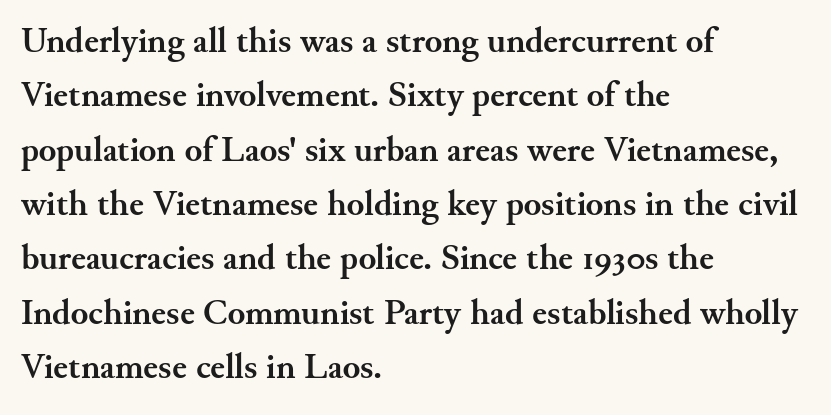
Q: Is the text bold? A: Yes.
Q: Is the text italic (slanted)? A: No, it is upright.
Q: Is the typeface a serif or a sans-serif typeface? A: Serif.
Q: Is the text underlined? A: No.
Q: How is the paragraph aligned? A: Left-aligned.
Q: Is the spacing between letters normal or unusually wide? A: Normal.
Q: Is the spacing between lines tight, normal or loose? A: Normal.
Q: Width (condensed, normal, or wide)? A: Normal.
Q: Stroke contrast? A: Medium.
Q: x-height? A: Small.
Q: Monospaced? A: No.
